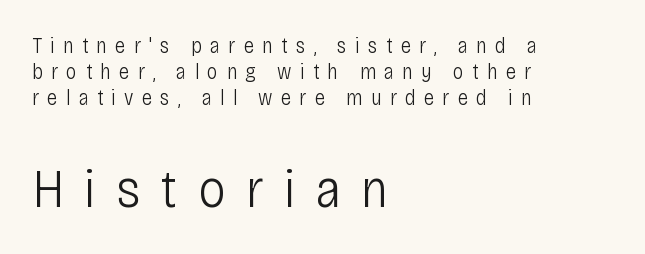
Q: Is the text bold? A: No.
Q: Is the text italic (slanted)? A: No, it is upright.
Q: Is the typeface a serif or a sans-serif typeface? A: Sans-serif.
Q: Is the text underlined? A: No.
Q: How is the paragraph aligned? A: Left-aligned.
Q: Is the spacing between letters normal or unusually wide? A: Unusually wide.
Q: Which block of text is set in a larger size, the first (top) or the second (bottom)? A: The second (bottom) one.
Q: Width (condensed, normal, or wide)? A: Condensed.
Q: Stroke contrast? A: Low.
Q: x-height? A: Large.
Q: Monospaced? A: No.
